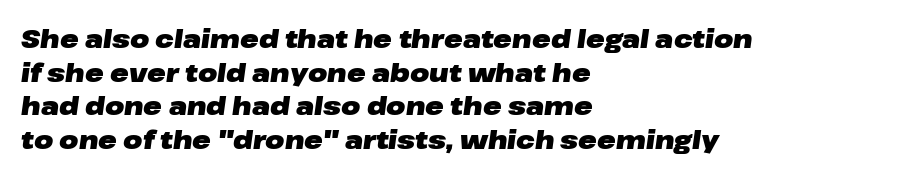
The area under the type is left untouched. When letters slant like this, we call the style italic. The line texture is even and compact thanks to regular tracking. The text block is weighted toward the left margin, trailing off unevenly rightward. Its strokes are broad and dark, the hallmark of bold type. A typesetter would call this leading conventional body-copy spacing.
